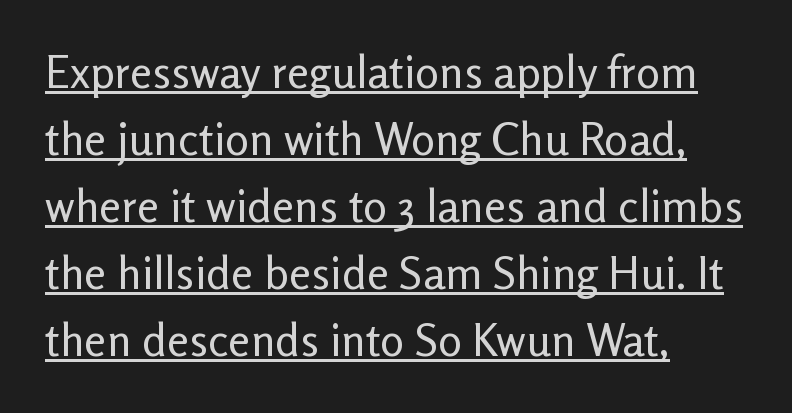
Q: Is the text bold? A: No.
Q: Is the text italic (slanted)? A: No, it is upright.
Q: Is the typeface a serif or a sans-serif typeface? A: Sans-serif.
Q: Is the text underlined? A: Yes.
Q: How is the paragraph aligned? A: Left-aligned.
Q: Is the spacing between letters normal or unusually wide? A: Normal.
Q: Is the spacing between lines tight, normal or loose? A: Normal.
Q: Width (condensed, normal, or wide)? A: Normal.
Q: Stroke contrast? A: Low.
Q: x-height? A: Medium.
Q: Monospaced? A: No.
